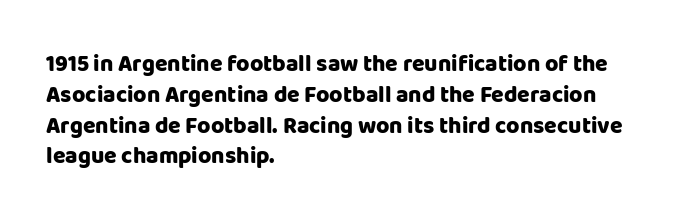
Q: Is the text bold? A: Yes.
Q: Is the text italic (slanted)? A: No, it is upright.
Q: Is the text underlined? A: No.
Q: How is the paragraph aligned? A: Left-aligned.
Q: Is the spacing between letters normal or unusually wide? A: Normal.
Q: Is the spacing between lines tight, normal or loose? A: Normal.
